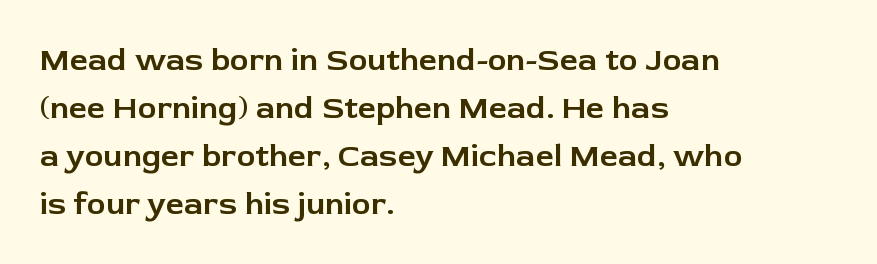
Notice how the stems are strictly vertical — no italics here. If you drew a ruler down the left edge, every line would touch it. You can tell from the bare stems that sans-serif type was used. Does extra space separate the letters? No, they use regular spacing. The leading is moderate, giving the passage an even texture. The zone under the glyphs is completely vacant.
